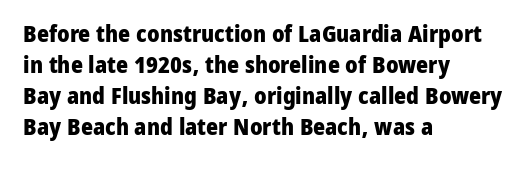
The image shows 23 px bold type, upright; set left-aligned, normal line spacing (1.35x), normal letter spacing, not underlined.
